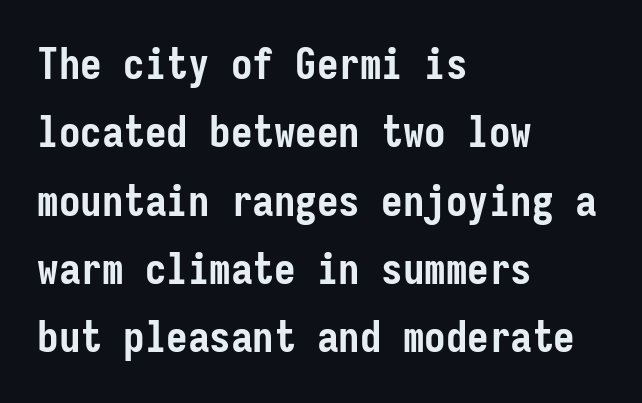
The image shows 43 px semibold, condensed sans-serif type, upright, monospaced; set left-aligned, normal line spacing (1.59x), normal letter spacing, not underlined; low stroke contrast and a medium x-height.
